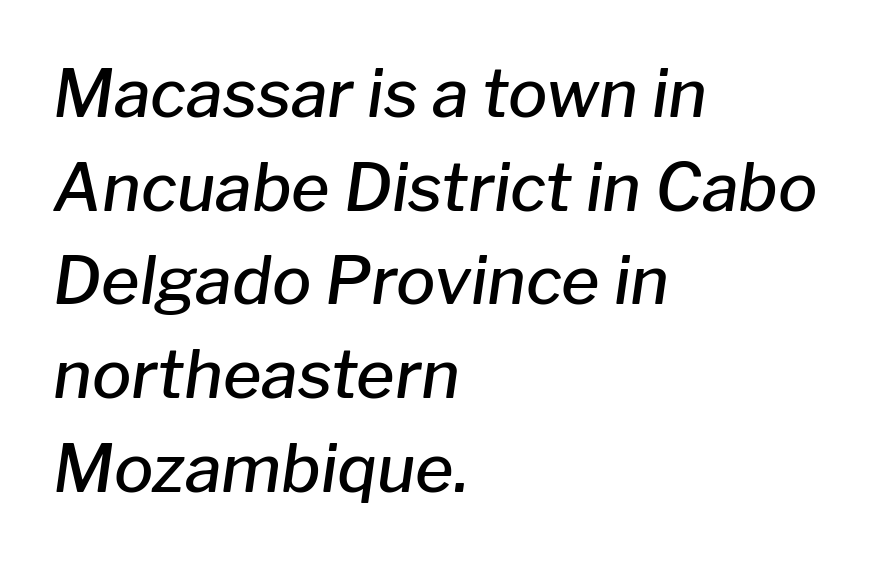
Q: Is the text bold? A: Semi-bold.
Q: Is the text italic (slanted)? A: Yes, it leans right by about 8 degrees.
Q: Is the text underlined? A: No.
Q: How is the paragraph aligned? A: Left-aligned.
Q: Is the spacing between letters normal or unusually wide? A: Normal.
Q: Is the spacing between lines tight, normal or loose? A: Normal.
Q: Width (condensed, normal, or wide)? A: Normal.
Q: Stroke contrast? A: Low.
Q: x-height? A: Medium.
Q: Monospaced? A: No.
